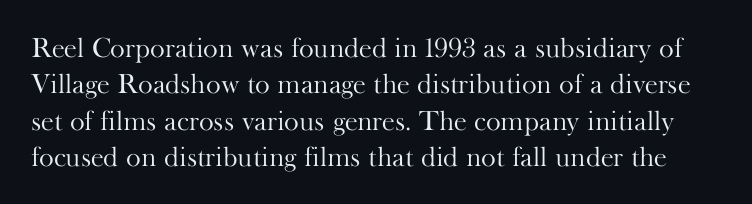
Ordinary non-slanted type is in use. Classification — serif. In terms of leading, this rendering sits right in the middle. The letters advance in unequal steps, a hallmark of proportional type. The strip under each line holds only bare page. Vertical stems look standard width or narrower in stroke.
